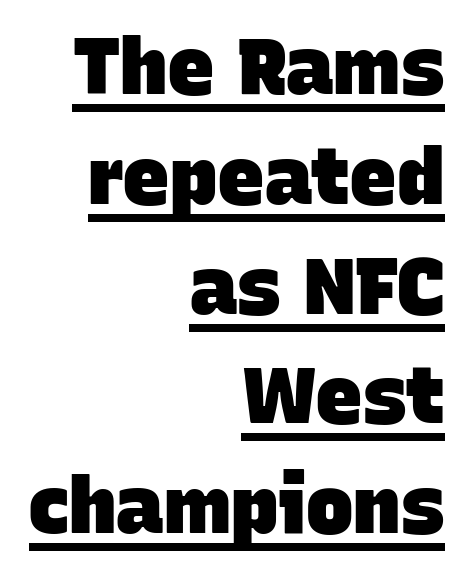
The image shows 79 px heavy sans-serif type; set right-aligned, normal line spacing (1.39x), normal letter spacing, underlined; low stroke contrast and a large x-height.
